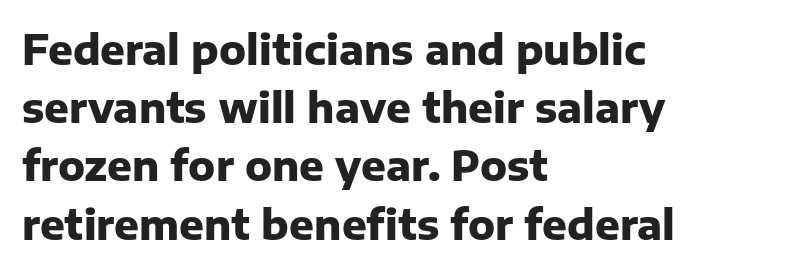
Glance below the letters and you will spot only blank space. Every stem runs plumb, perpendicular to the baseline. The typesetting leans heavy: a genuine bold. The rendering keeps characters at their native spacing.
